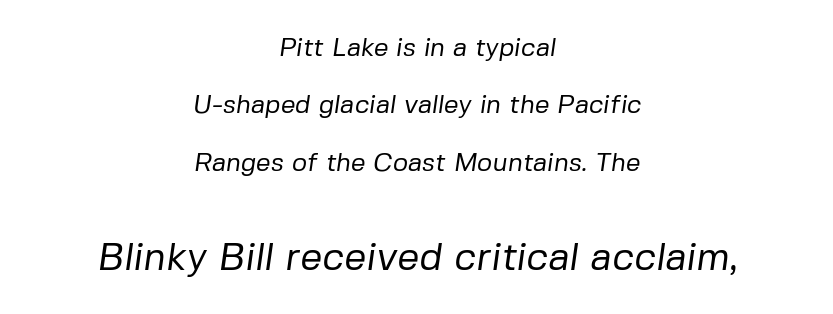
{"serif": "no", "bold": "no", "weight": "regular", "width": "normal", "stroke_contrast": "low", "x_height": "medium", "monospaced": "no", "underline": "no", "align": "center", "line_spacing": "loose", "line_spacing_ratio": 2.21, "letter_spacing": "normal", "letter_spacing_em": 0.0, "larger_block": "second", "size_ratio": 1.5, "glyph_px": 39}
